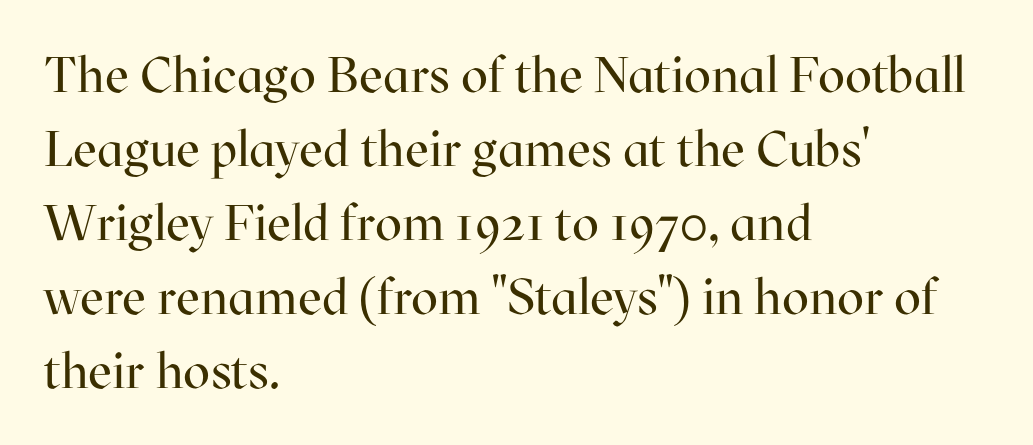
Reading down the column, the eye jumps a familiar distance to each next line. Underline: absent. A student would call this left alignment; a typographer would say flush left, rag right. Is the stroke heavy? The answer is a plain regular-or-lighter. Is the letter spacing exaggerated? No — it looks like the ordinary default.
